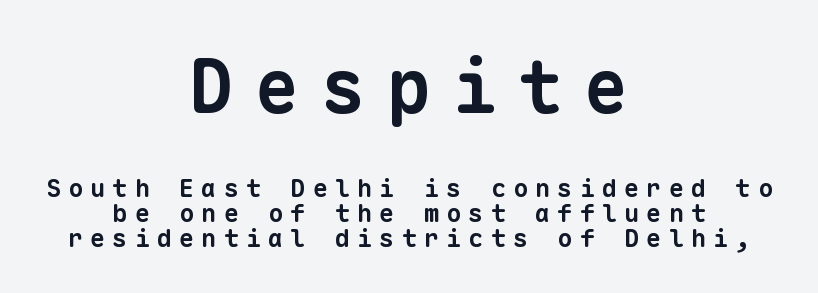
{"serif": "no", "bold": "yes", "weight": "bold", "width": "normal", "stroke_contrast": "low", "x_height": "medium", "monospaced": "yes", "underline": "no", "align": "center", "line_spacing": "tight", "line_spacing_ratio": 1.01, "letter_spacing": "wide", "letter_spacing_em": 0.29, "larger_block": "first", "size_ratio": 2.96, "glyph_px": 74}
